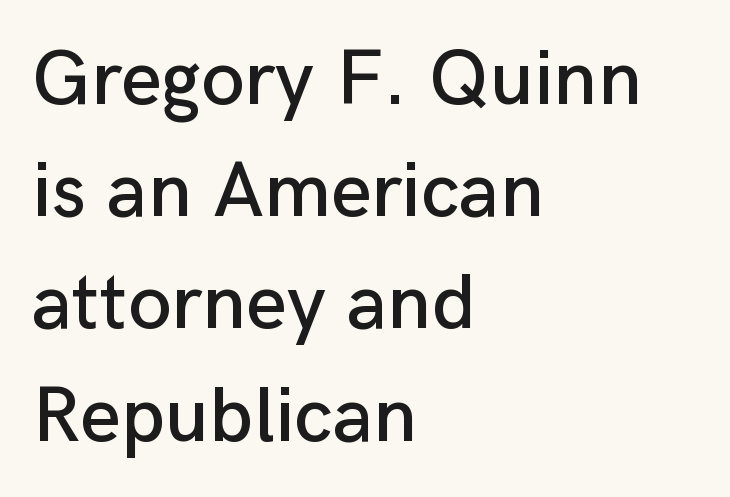
What stands out about the letter spacing? Nothing — it is the standard amount. Vertically, the passage feels balanced, rows spaced as you'd expect. The face used here is a sans, in the tradition of grotesques and geometrics. No word sits above an underline. The font's upright variant was chosen for this text.
